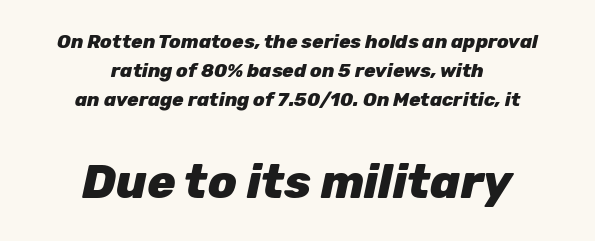
{"italic": "yes", "lean": "right", "slant_degrees": 12, "bold": "yes", "weight": "heavy", "width": "normal", "stroke_contrast": "low", "x_height": "medium", "monospaced": "no", "underline": "no", "align": "center", "line_spacing": "normal", "line_spacing_ratio": 1.52, "letter_spacing": "normal", "letter_spacing_em": 0.0, "larger_block": "second", "size_ratio": 2.47, "glyph_px": 47}
